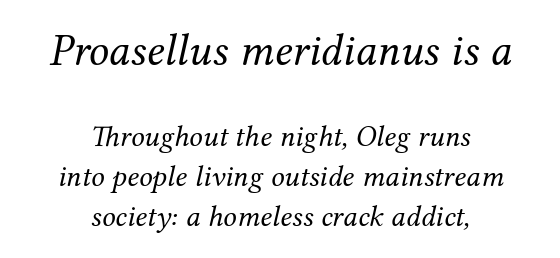
{"serif": "yes", "italic": "yes", "lean": "right", "slant_degrees": 12, "bold": "no", "weight": "regular", "width": "normal", "stroke_contrast": "medium", "x_height": "medium", "monospaced": "no", "underline": "no", "align": "center", "line_spacing": "normal", "line_spacing_ratio": 1.32, "letter_spacing": "normal", "letter_spacing_em": 0.0, "larger_block": "first", "size_ratio": 1.5, "glyph_px": 45}
